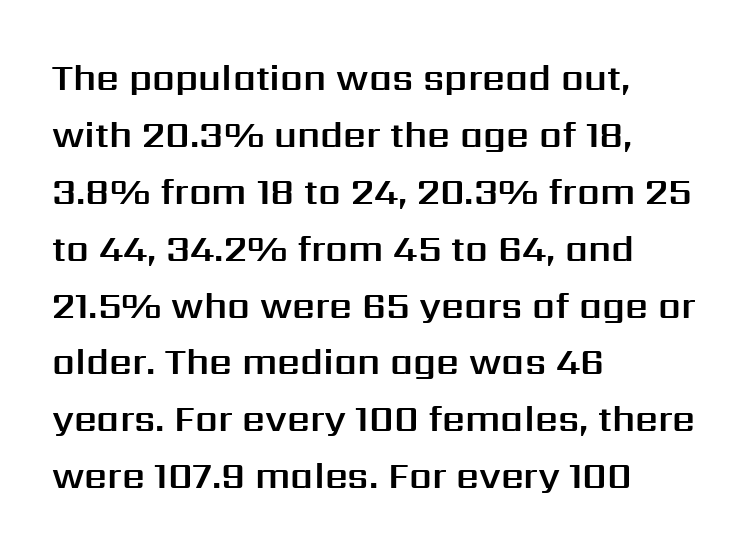
It's the straight-up-and-down kind of type. Letter spacing: default. The rendering uses a moderate line-height, typical for paragraphs. Note the varied advance widths — an 'i' is clearly narrower than an 'm'. Honestly, there is no underline to notice here at all. Examine the stroke ends and you'll find no serifs.
